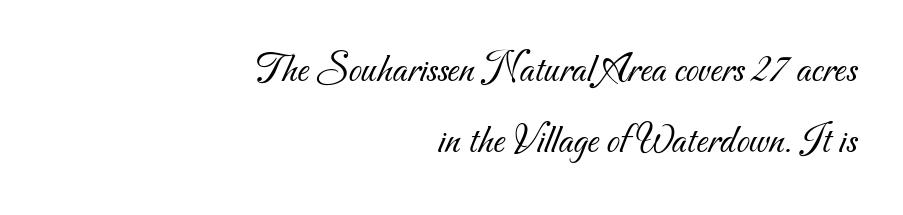
{"serif": "no", "bold": "no", "weight": "light", "width": "normal", "stroke_contrast": "medium", "x_height": "small", "monospaced": "no", "underline": "no", "align": "right", "line_spacing": "normal", "line_spacing_ratio": 1.7, "letter_spacing": "normal", "letter_spacing_em": 0.0, "glyph_px": 42}
